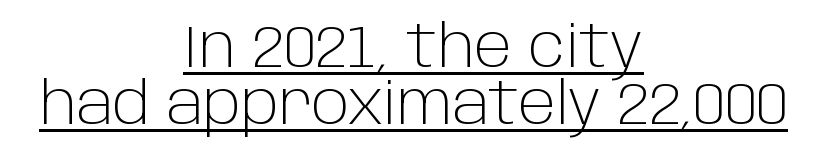
{"serif": "no", "italic": "no", "bold": "no", "weight": "light", "width": "normal", "stroke_contrast": "low", "x_height": "large", "monospaced": "no", "underline": "yes", "align": "center", "line_spacing": "tight", "line_spacing_ratio": 0.97, "letter_spacing": "normal", "letter_spacing_em": 0.0, "glyph_px": 59}
